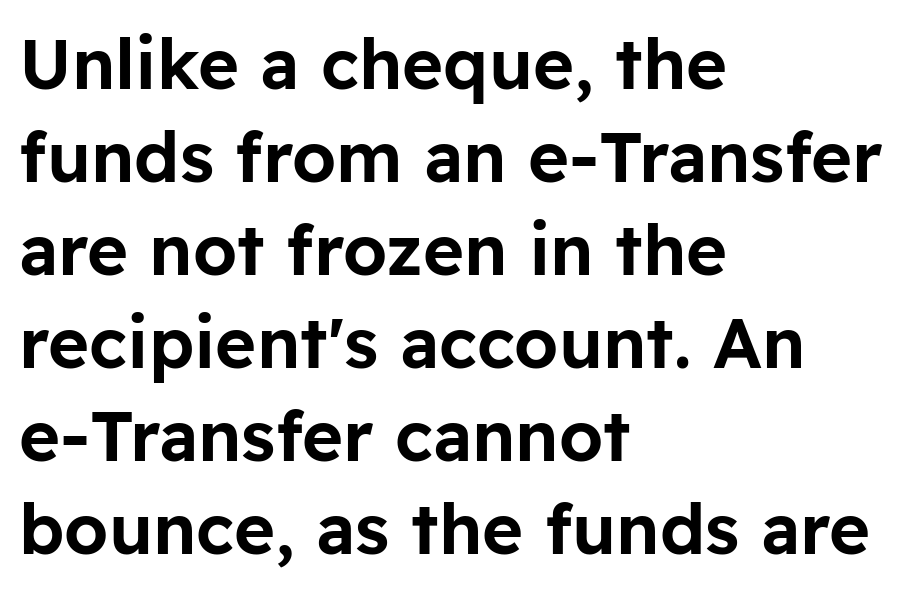
Q: Is the text italic (slanted)? A: No, it is upright.
Q: Is the typeface a serif or a sans-serif typeface? A: Sans-serif.
Q: Is the text underlined? A: No.
Q: How is the paragraph aligned? A: Left-aligned.
Q: Is the spacing between letters normal or unusually wide? A: Normal.
Q: Is the spacing between lines tight, normal or loose? A: Normal.
Q: Width (condensed, normal, or wide)? A: Normal.
Q: Stroke contrast? A: Low.
Q: x-height? A: Medium.
Q: Monospaced? A: No.
